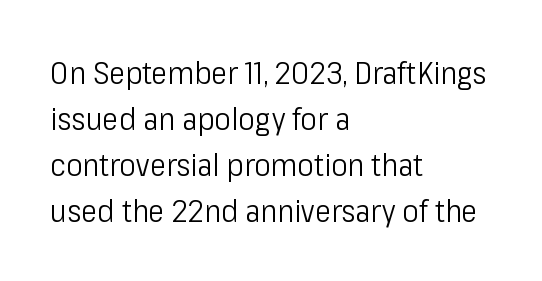
How are the letters spaced? Ordinarily, with no added tracking. The rendering shows plain stroke endings on the letterforms — a sans-serif design. The lettering holds an erect, upright posture throughout. A typesetter would call this proportional, since set widths differ per character. The space beneath each line is pristine and unruled. Honestly, the row spacing looks completely unremarkable.
